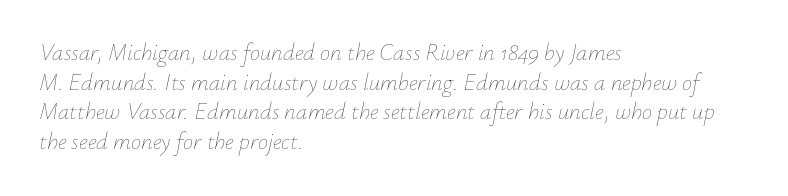
{"italic": "yes", "lean": "right", "slant_degrees": 12, "bold": "no", "underline": "no", "align": "left", "line_spacing": "normal", "line_spacing_ratio": 1.29, "letter_spacing": "normal", "letter_spacing_em": 0.0, "glyph_px": 23}
